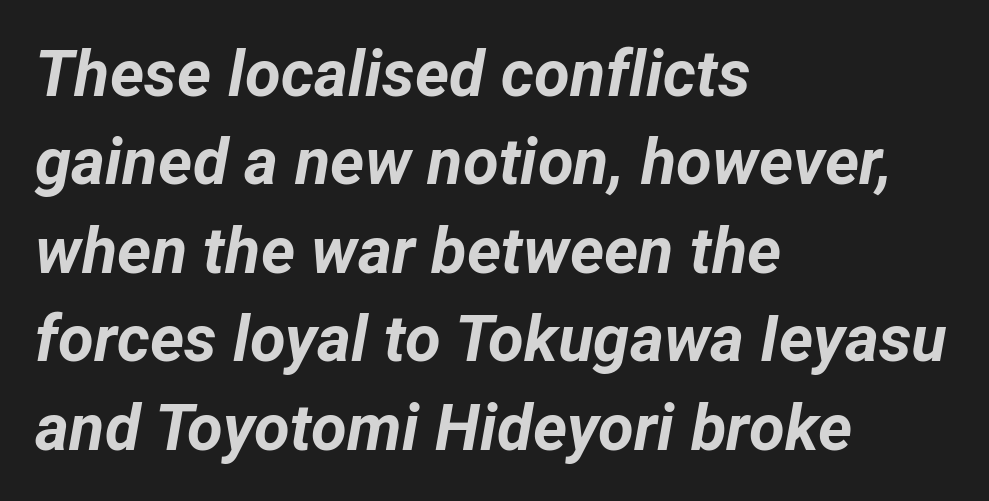
Q: Is the text bold? A: Yes.
Q: Is the text italic (slanted)? A: Yes, it leans right by about 12 degrees.
Q: Is the text underlined? A: No.
Q: How is the paragraph aligned? A: Left-aligned.
Q: Is the spacing between letters normal or unusually wide? A: Normal.
Q: Is the spacing between lines tight, normal or loose? A: Normal.
Q: Width (condensed, normal, or wide)? A: Normal.
Q: Stroke contrast? A: Low.
Q: x-height? A: Medium.
Q: Monospaced? A: No.
